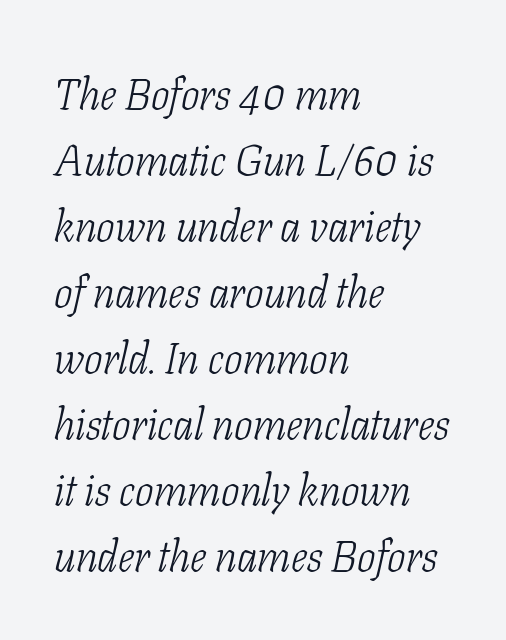
Emphasis-style slanted type is in use. A quiet, ordinary-to-light weight characterises the typeface. The horizontal fit of the characters is conventional and even. The rows are spaced the way most documents space them.
